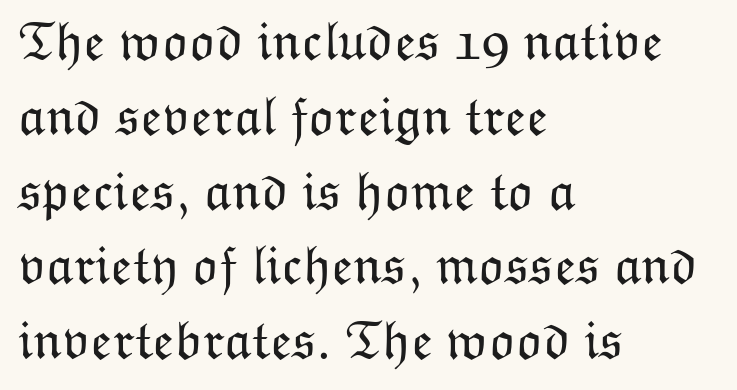
A light-to-regular cut is what we see here. Note the varied advance widths — an 'i' is clearly narrower than an 'm'. Every stem runs plumb, perpendicular to the baseline. All the whitespace from short lines collects on the right. The leading is moderate, giving the passage an even texture. The string is rendered with underlining switched off.
